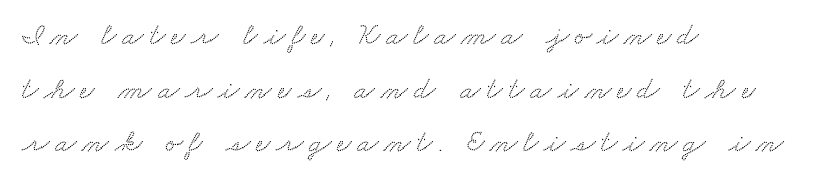
The image shows 31 px wide serif type; set left-aligned, line spacing 1.73x, not underlined; low stroke contrast and a small x-height.
